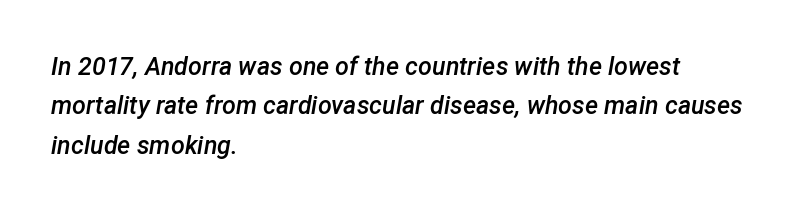
{"italic": "yes", "lean": "right", "slant_degrees": 12, "bold": "semi", "underline": "no", "align": "left", "line_spacing": "normal", "line_spacing_ratio": 1.58, "letter_spacing": "normal", "letter_spacing_em": 0.0, "glyph_px": 25}
